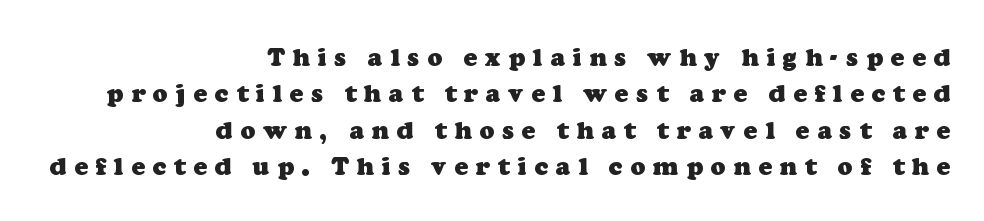
The image shows 25 px bold type; set right-aligned, normal line spacing (1.46x), unusually wide letter spacing (+0.31 em), not underlined.
